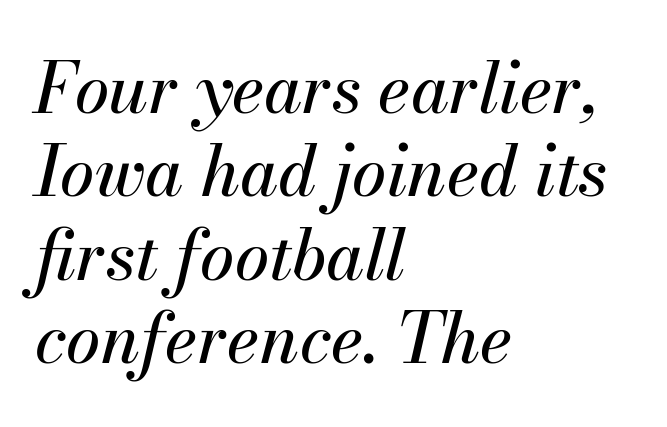
The image shows 69 px text type, italic (leaning right); set left-aligned, line spacing 1.21x, normal letter spacing, not underlined; medium stroke contrast and a small x-height.
